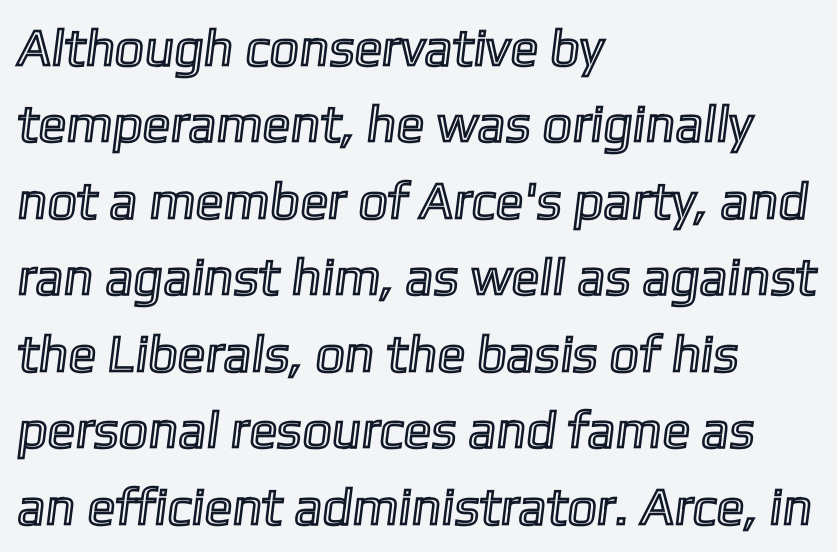
Typeset ragged right — the left edge is the straight one. The zone under the glyphs is completely vacant. Students, note that the glyphs here touch the page at normal intervals. How would I describe the line gaps? Plain and ordinary.
